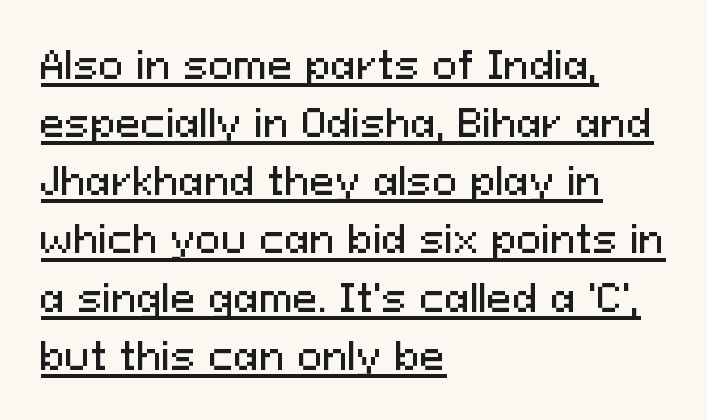
The words here are underlined. Serifs: no, the terminals of the letterforms are clean. Note the varied advance widths — an 'i' is clearly narrower than an 'm'. Leading: standard. Line starts are locked; line ends wander. Look at the tracking — it's just the regular setting, nothing added.
